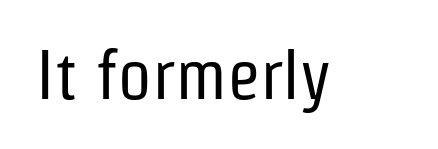
Is this a heavy cut? Hardly; it is regular or lighter. Nobody drew a line under any word here. Do the characters align in a grid? No, the font is proportional. It's the straight-up-and-down kind of type.
